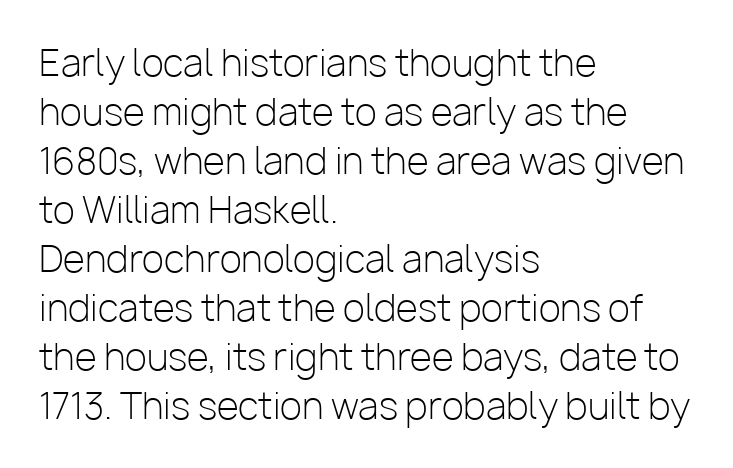
Q: Is the text bold? A: No.
Q: Is the text italic (slanted)? A: No, it is upright.
Q: Is the typeface a serif or a sans-serif typeface? A: Sans-serif.
Q: Is the text underlined? A: No.
Q: How is the paragraph aligned? A: Left-aligned.
Q: Is the spacing between letters normal or unusually wide? A: Normal.
Q: Is the spacing between lines tight, normal or loose? A: Normal.
Q: Width (condensed, normal, or wide)? A: Normal.
Q: Stroke contrast? A: Low.
Q: x-height? A: Medium.
Q: Monospaced? A: No.
